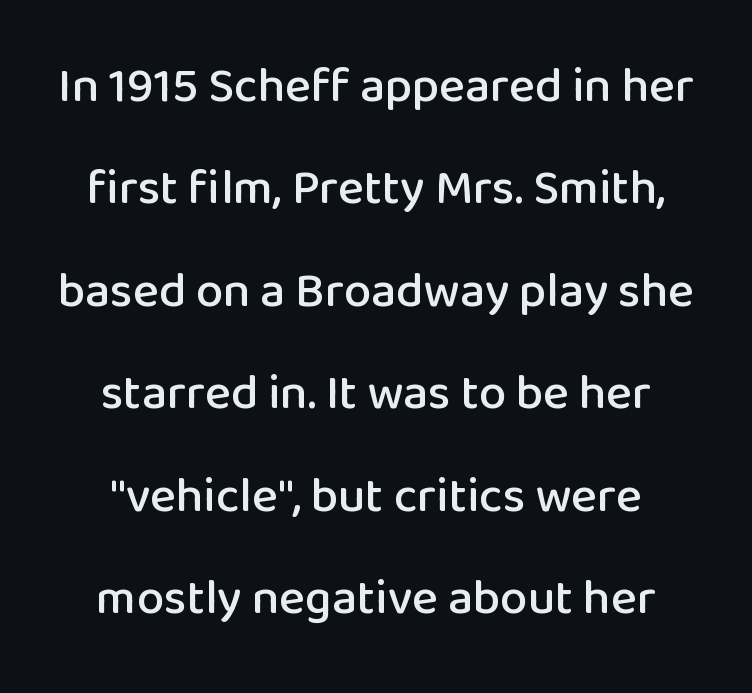
{"serif": "no", "italic": "no", "width": "normal", "stroke_contrast": "low", "x_height": "medium", "monospaced": "no", "underline": "no", "align": "center", "line_spacing": "loose", "line_spacing_ratio": 2.09, "letter_spacing": "normal", "letter_spacing_em": 0.0, "glyph_px": 49}
